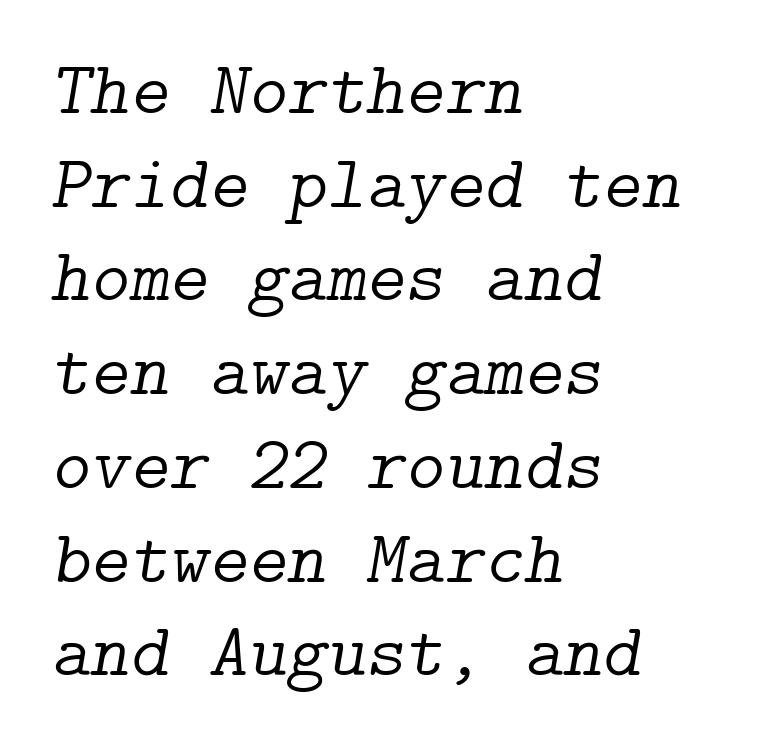
Q: Is the text bold? A: No.
Q: Is the text italic (slanted)? A: Yes, it leans right by about 9 degrees.
Q: Is the typeface a serif or a sans-serif typeface? A: Serif.
Q: Is the text underlined? A: No.
Q: How is the paragraph aligned? A: Left-aligned.
Q: Is the spacing between letters normal or unusually wide? A: Normal.
Q: Is the spacing between lines tight, normal or loose? A: Normal.
Q: Width (condensed, normal, or wide)? A: Normal.
Q: Stroke contrast? A: Low.
Q: x-height? A: Medium.
